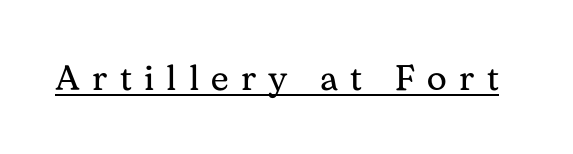
The letters are spread apart with noticeably loose tracking. The font's upright variant was chosen for this text. What decoration does the sample have? An underline. Note the varied advance widths — an 'i' is clearly narrower than an 'm'. Classification — serif. Compared with a typical body face, this is equally light or lighter still.
